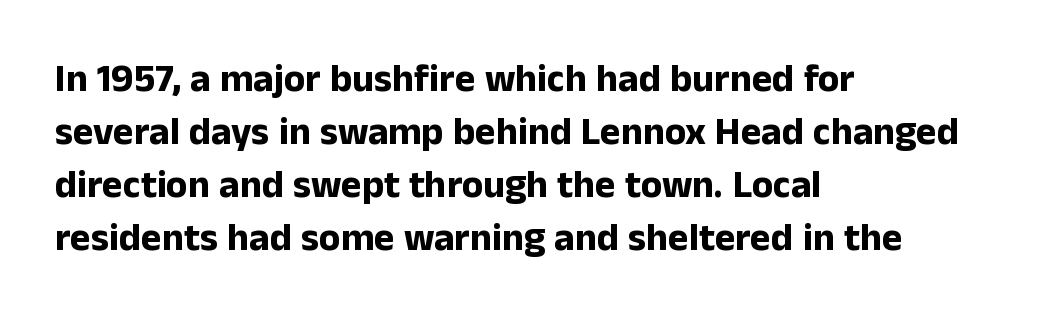
{"serif": "no", "italic": "no", "bold": "yes", "weight": "bold", "width": "normal", "stroke_contrast": "low", "x_height": "medium", "monospaced": "no", "underline": "no", "align": "left", "line_spacing": "normal", "line_spacing_ratio": 1.36, "letter_spacing": "normal", "letter_spacing_em": 0.0, "glyph_px": 39}
